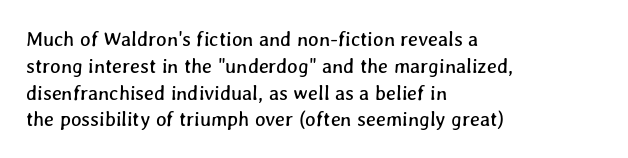
Summary of vertical rhythm: regular, with standard interline spacing. Descender tails drop into unmarked territory. The horizontal fit of the characters is conventional and even. Leftover space on each line is placed entirely after the last word.
